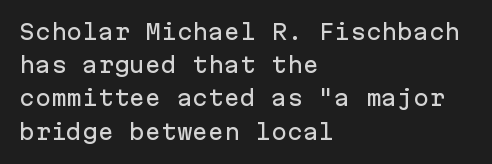
{"italic": "no", "underline": "no", "align": "left", "line_spacing": "normal", "line_spacing_ratio": 1.58, "letter_spacing": "normal", "letter_spacing_em": 0.0, "glyph_px": 21}
